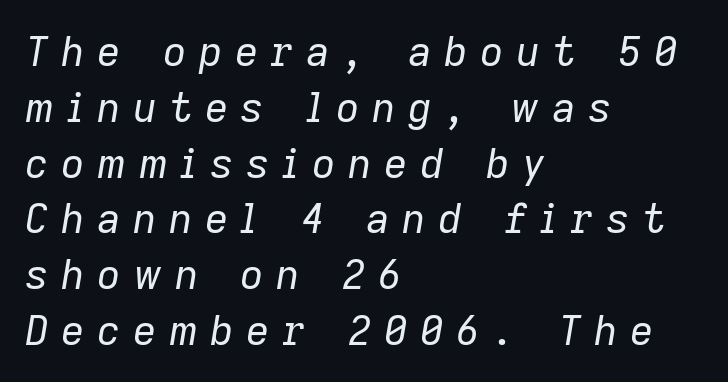
Q: Is the text bold? A: No.
Q: Is the text italic (slanted)? A: Yes, it leans right by about 9 degrees.
Q: Is the text underlined? A: No.
Q: How is the paragraph aligned? A: Left-aligned.
Q: Is the spacing between letters normal or unusually wide? A: Unusually wide.
Q: Is the spacing between lines tight, normal or loose? A: Normal.
Q: Width (condensed, normal, or wide)? A: Normal.
Q: Stroke contrast? A: Low.
Q: x-height? A: Medium.
Q: Monospaced? A: No.
